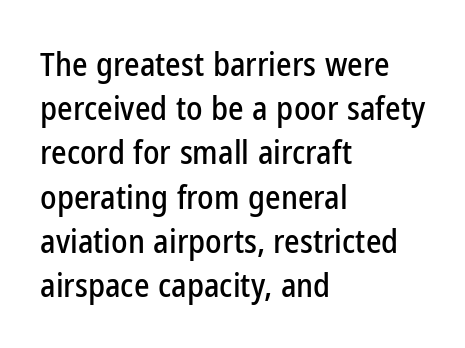
The image shows 33 px condensed sans-serif type, upright; set left-aligned, normal line spacing (1.34x), normal letter spacing, not underlined; low stroke contrast and a medium x-height.
